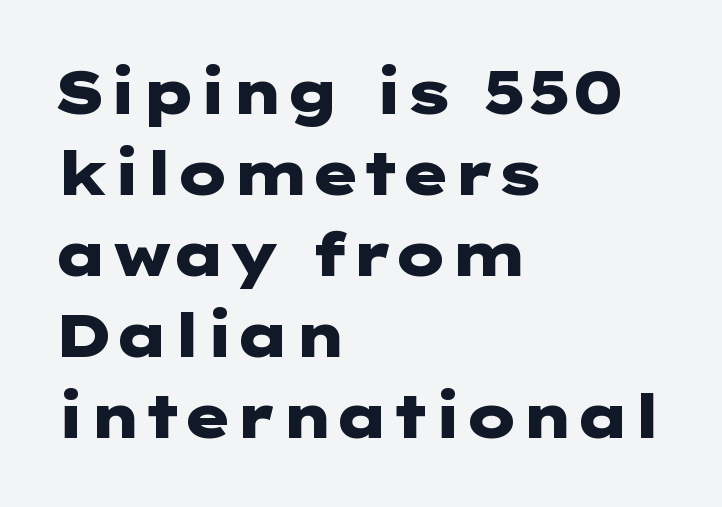
Does the leading feel generous? No, just average. Short note: letters normally spaced. The letters are bold, with thick, heavy strokes. The specimen reads as upright at a glance. Check where the strokes stop: nothing finishes them off — pure sans.
